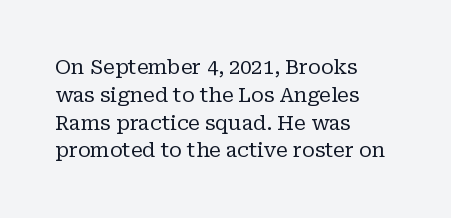
The image shows 20 px text type, upright; set left-aligned, normal line spacing (1.39x), normal letter spacing, not underlined.
